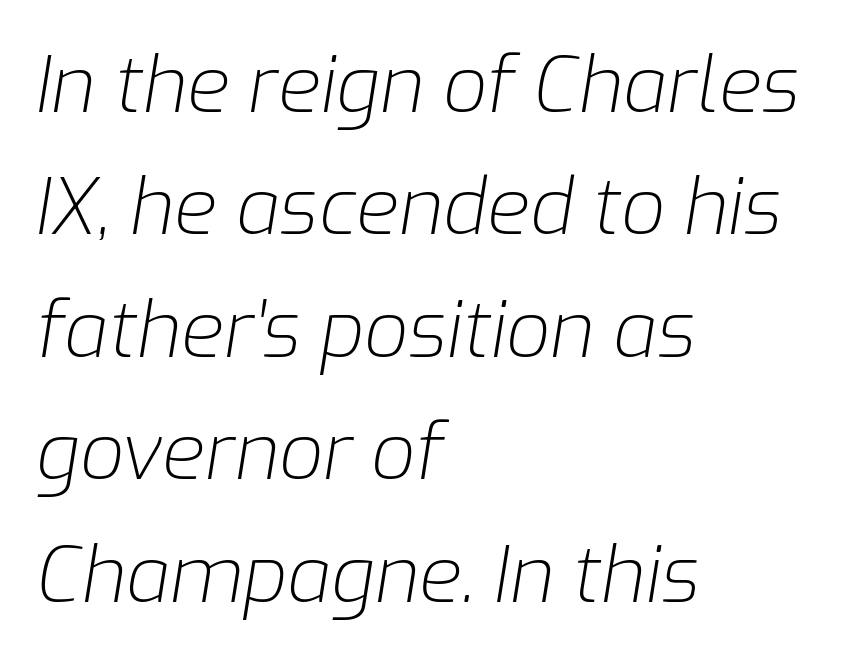
The image shows 78 px light type, italic (leaning right); set left-aligned, normal line spacing (1.57x), normal letter spacing, not underlined; low stroke contrast and a medium x-height.
